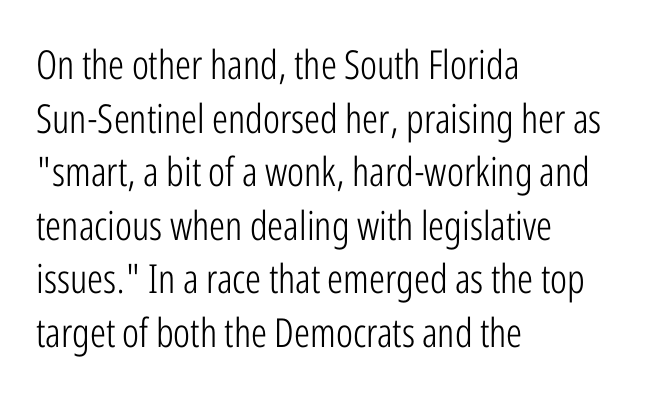
The image shows 40 px light, condensed sans-serif type, upright; set left-aligned, normal line spacing (1.34x), normal letter spacing, not underlined; low stroke contrast and a medium x-height.
